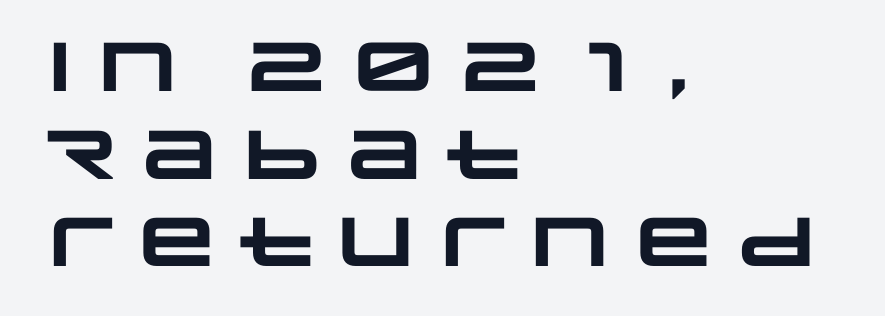
Q: Is the text bold? A: Yes.
Q: Is the typeface a serif or a sans-serif typeface? A: Sans-serif.
Q: Is the text underlined? A: No.
Q: How is the paragraph aligned? A: Left-aligned.
Q: Is the spacing between letters normal or unusually wide? A: Normal.
Q: Is the spacing between lines tight, normal or loose? A: Normal.
Q: Width (condensed, normal, or wide)? A: Wide.
Q: Stroke contrast? A: Low.
Q: x-height? A: Large.
Q: Monospaced? A: No.
